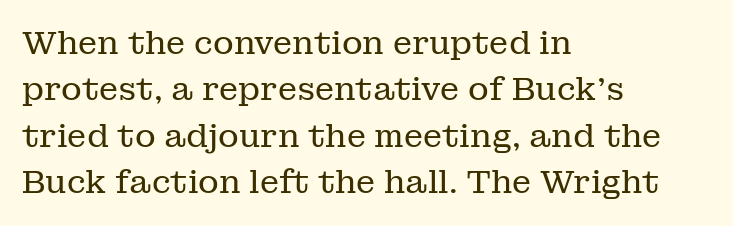
Q: Is the text bold? A: No.
Q: Is the text italic (slanted)? A: No, it is upright.
Q: Is the typeface a serif or a sans-serif typeface? A: Serif.
Q: Is the text underlined? A: No.
Q: How is the paragraph aligned? A: Left-aligned.
Q: Is the spacing between letters normal or unusually wide? A: Normal.
Q: Is the spacing between lines tight, normal or loose? A: Normal.
Q: Width (condensed, normal, or wide)? A: Normal.
Q: Stroke contrast? A: Low.
Q: x-height? A: Medium.
Q: Monospaced? A: No.
